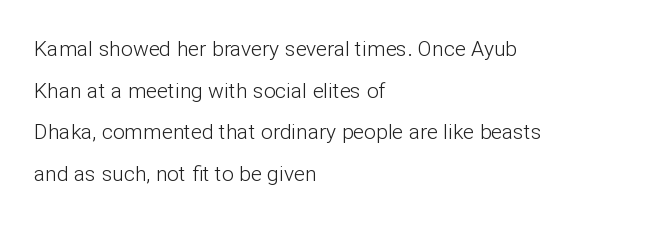
The image shows 21 px text type, upright; set left-aligned, loose line spacing (1.98x), normal letter spacing, not underlined.
